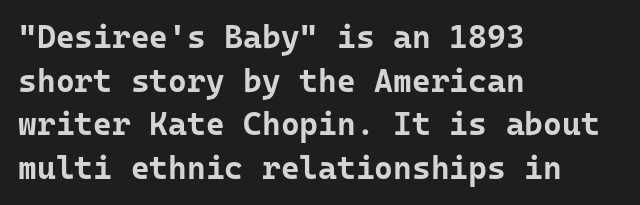
{"serif": "no", "italic": "no", "bold": "yes", "weight": "bold", "width": "normal", "stroke_contrast": "low", "x_height": "medium", "underline": "no", "align": "left", "line_spacing": "normal", "line_spacing_ratio": 1.36, "letter_spacing": "normal", "letter_spacing_em": 0.0, "glyph_px": 32}
